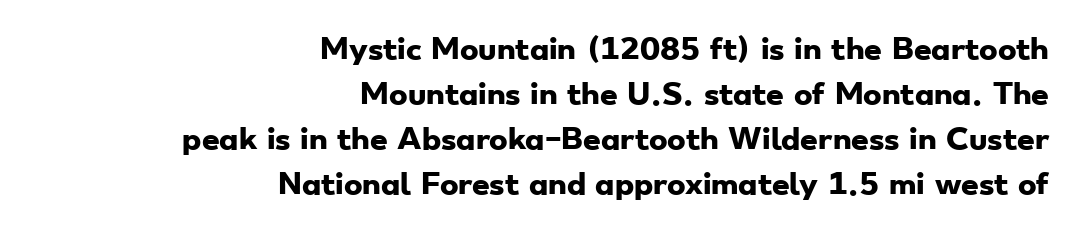
Q: Is the text bold? A: Yes.
Q: Is the typeface a serif or a sans-serif typeface? A: Sans-serif.
Q: Is the text underlined? A: No.
Q: How is the paragraph aligned? A: Right-aligned.
Q: Is the spacing between letters normal or unusually wide? A: Normal.
Q: Is the spacing between lines tight, normal or loose? A: Normal.
Q: Width (condensed, normal, or wide)? A: Wide.
Q: Stroke contrast? A: Low.
Q: x-height? A: Small.
Q: Monospaced? A: No.
